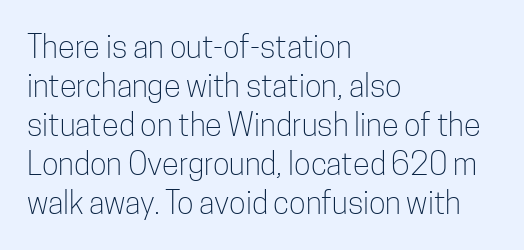
Honestly, the row spacing looks completely unremarkable. Characters follow at the spacing the type designer built in. Letterform terminals end flat and unadorned throughout the passage. The letters stand straight up with perfectly vertical stems.
